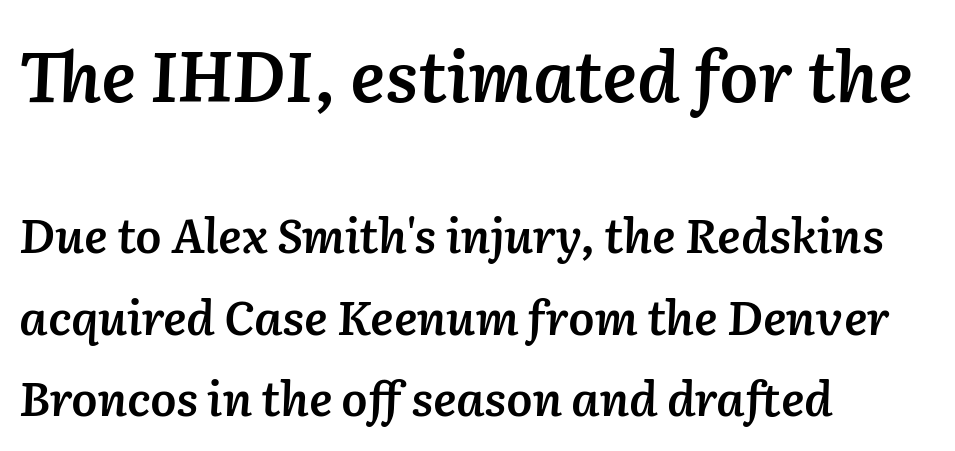
Typesetter's note — upper block bumped up in size, lower block left smaller. This sample has the flowing, uneven cadence of proportional lettering. A classic flush-left, rag-right setting is used for this passage. The passage shown has conventional tracking throughout.
